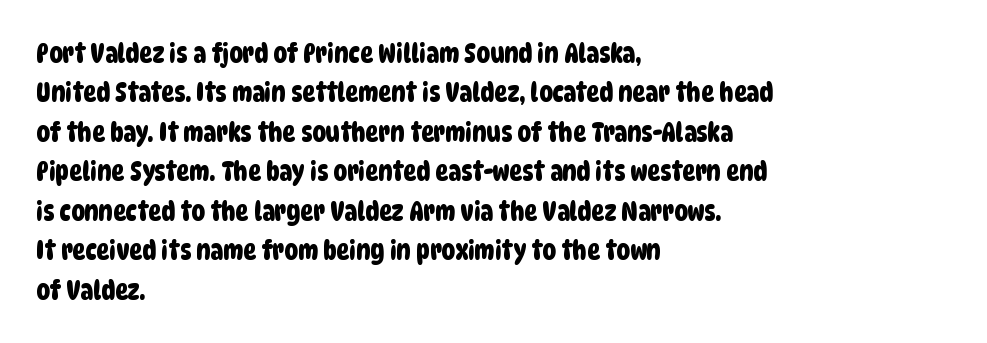
The image shows 27 px text type; set left-aligned, normal line spacing (1.46x), normal letter spacing, not underlined.
